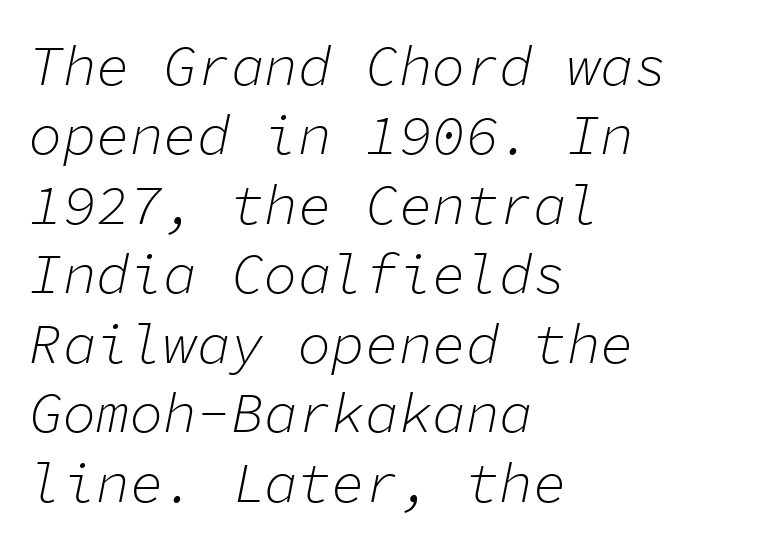
{"italic": "yes", "lean": "right", "slant_degrees": 11, "bold": "no", "weight": "light", "width": "normal", "stroke_contrast": "low", "x_height": "medium", "monospaced": "yes", "underline": "no", "align": "left", "line_spacing_ratio": 1.24, "letter_spacing": "normal", "letter_spacing_em": 0.0, "glyph_px": 56}
